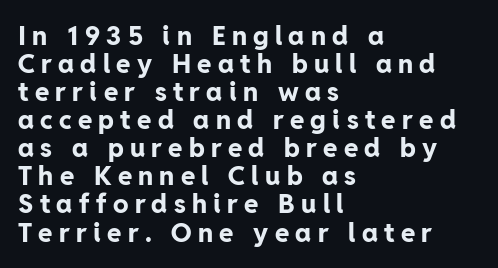
{"italic": "no", "bold": "yes", "underline": "no", "align": "left", "line_spacing": "tight", "line_spacing_ratio": 1.08, "letter_spacing": "wide", "letter_spacing_em": 0.24, "glyph_px": 26}
